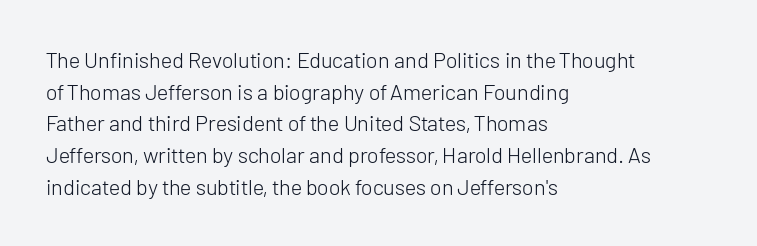
{"italic": "no", "bold": "no", "underline": "no", "align": "left", "line_spacing": "normal", "line_spacing_ratio": 1.44, "letter_spacing": "normal", "letter_spacing_em": 0.0, "glyph_px": 22}
